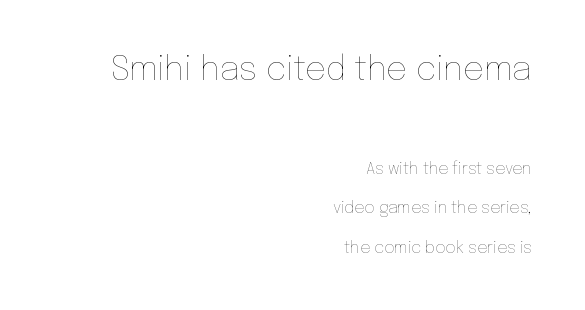
{"italic": "no", "bold": "no", "weight": "thin", "width": "normal", "stroke_contrast": "low", "x_height": "medium", "monospaced": "no", "underline": "no", "align": "right", "line_spacing": "loose", "line_spacing_ratio": 2.47, "letter_spacing": "normal", "letter_spacing_em": 0.0, "larger_block": "first", "size_ratio": 2.06, "glyph_px": 33}
